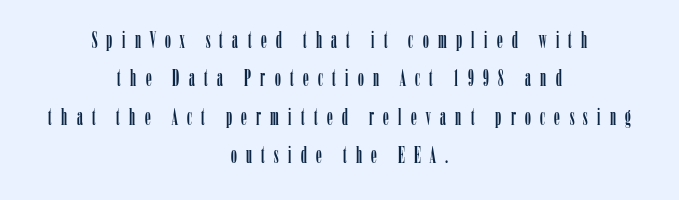
Alignment: centered. This rendering widens character spacing well past its baseline value. The letters stand upright; this is a roman face. Compared with typical paragraphs, the rows here are spaced about the same. Honestly, there is no underline to notice here at all.
